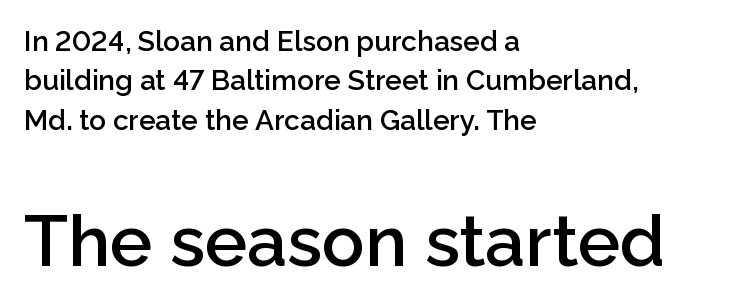
{"serif": "no", "italic": "no", "bold": "semi", "weight": "semibold", "width": "normal", "stroke_contrast": "low", "x_height": "medium", "monospaced": "no", "underline": "no", "align": "left", "line_spacing": "normal", "line_spacing_ratio": 1.41, "letter_spacing": "normal", "letter_spacing_em": 0.0, "larger_block": "second", "size_ratio": 2.54, "glyph_px": 71}
